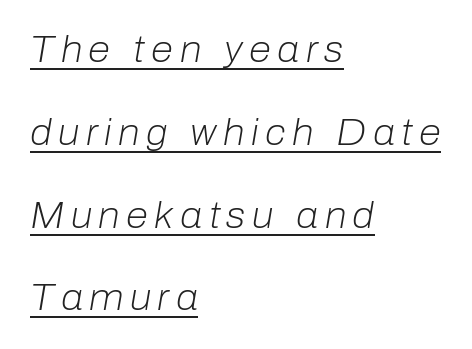
What's the leading like? Stretched, with rows far apart. Italic: yes, the glyphs are oblique. Compared with a typical body face, this is equally light or lighter still. Underline: present. Here the designer chose a conventional face with non-uniform glyph widths.
